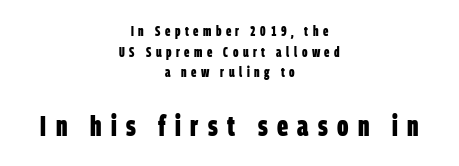
The image shows 29 px bold, condensed sans-serif type; set centered, normal line spacing (1.48x), unusually wide letter spacing (+0.32 em), not underlined; the second (bottom) block is 2.07x larger; low stroke contrast and a large x-height.
